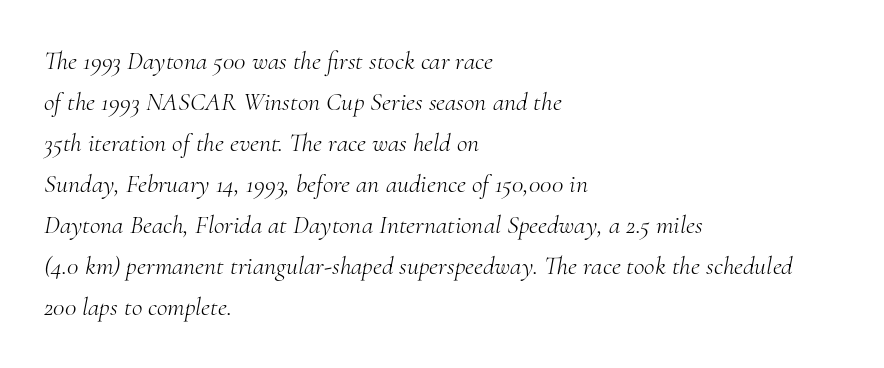
The image shows 26 px text type, italic (leaning right); set left-aligned, normal line spacing (1.58x), normal letter spacing, not underlined.
